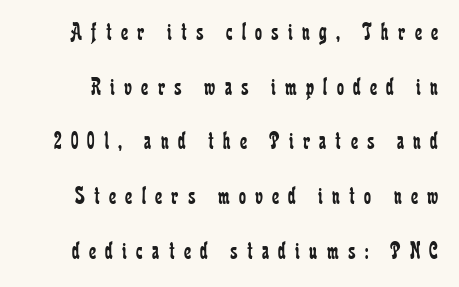
Q: Is the text bold? A: No.
Q: Is the text italic (slanted)? A: No, it is upright.
Q: Is the text underlined? A: No.
Q: Is the spacing between letters normal or unusually wide? A: Unusually wide.
Q: Is the spacing between lines tight, normal or loose? A: Loose.
